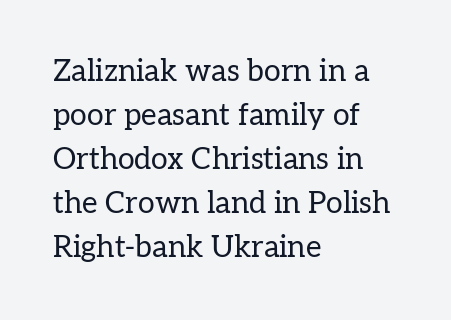
Q: Is the text bold? A: No.
Q: Is the text italic (slanted)? A: No, it is upright.
Q: Is the typeface a serif or a sans-serif typeface? A: Serif.
Q: Is the text underlined? A: No.
Q: How is the paragraph aligned? A: Left-aligned.
Q: Is the spacing between letters normal or unusually wide? A: Normal.
Q: Is the spacing between lines tight, normal or loose? A: Normal.
Q: Width (condensed, normal, or wide)? A: Normal.
Q: Stroke contrast? A: Low.
Q: x-height? A: Medium.
Q: Monospaced? A: No.
